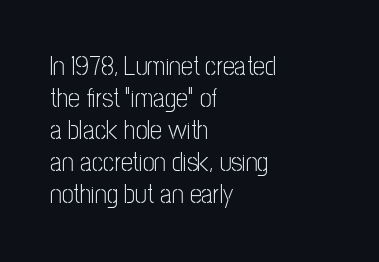
Q: Is the text bold? A: No.
Q: Is the text italic (slanted)? A: No, it is upright.
Q: Is the text underlined? A: No.
Q: How is the paragraph aligned? A: Left-aligned.
Q: Is the spacing between letters normal or unusually wide? A: Normal.
